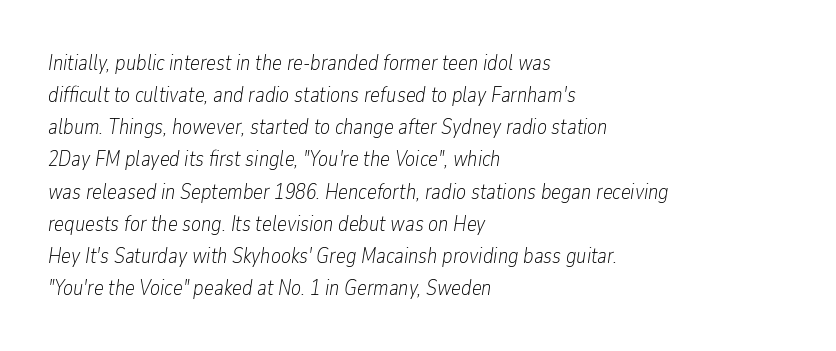
{"italic": "yes", "lean": "right", "slant_degrees": 9, "bold": "no", "underline": "no", "align": "left", "line_spacing": "normal", "line_spacing_ratio": 1.53, "letter_spacing": "normal", "letter_spacing_em": 0.0, "glyph_px": 21}
